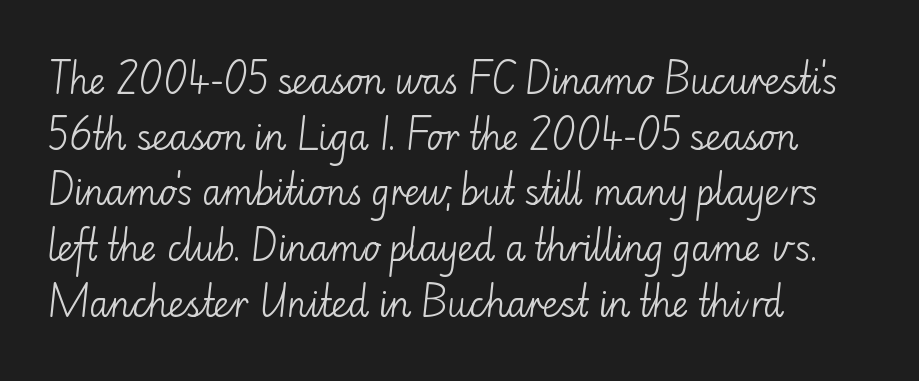
{"serif": "no", "bold": "no", "weight": "light", "width": "normal", "stroke_contrast": "low", "x_height": "small", "monospaced": "no", "underline": "no", "align": "left", "line_spacing": "normal", "line_spacing_ratio": 1.59, "letter_spacing": "normal", "letter_spacing_em": 0.0, "glyph_px": 35}
